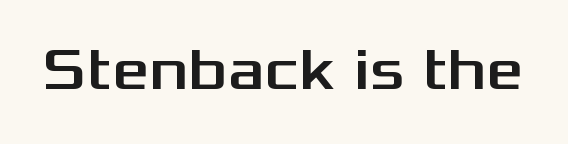
The image shows 59 px wide sans-serif type, upright; set normal letter spacing, not underlined; medium stroke contrast and a medium x-height.
